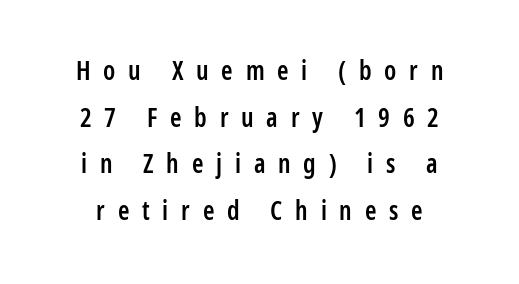
Type without underlining. The line texture is sparse and dotted thanks to wide tracking. Is the type bold? Partly — it's a semibold, heavier than regular but not fully bold. This is the regular roman posture of the typeface.
